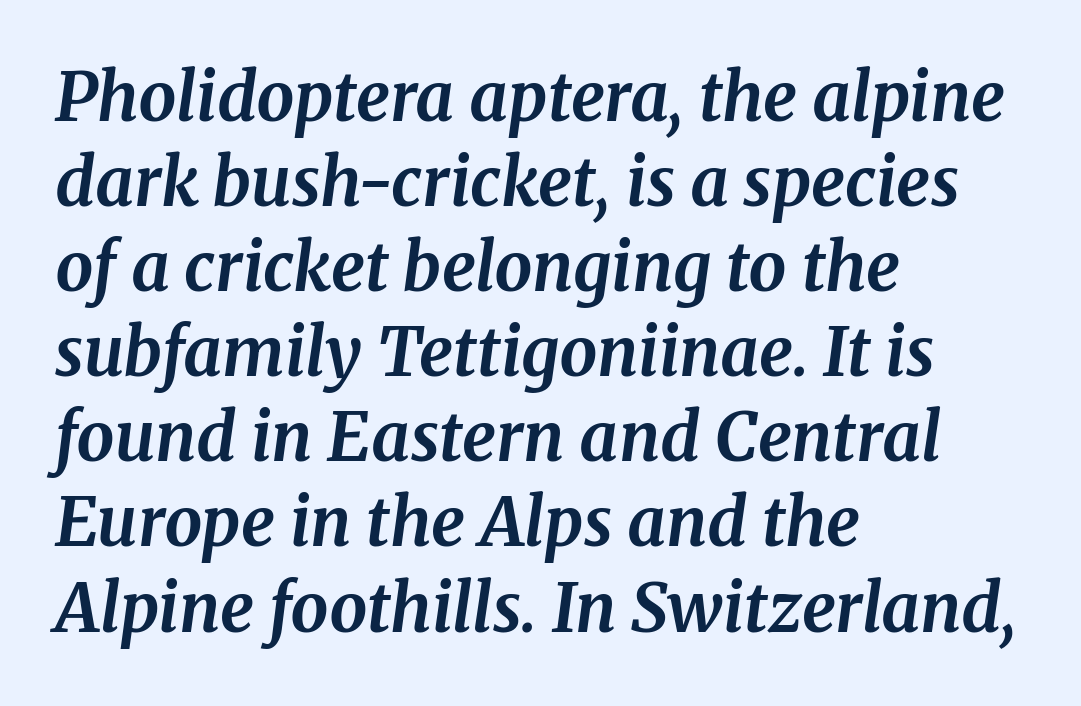
Unmarked baselines from the first word to the last. The line-height multiplier appears to be the usual default. Here the designer chose a conventional face with non-uniform glyph widths. Each word holds together tightly as a unit, with standard inter-letter gaps. These lines carry a lot of weight — the face is fully bold.
